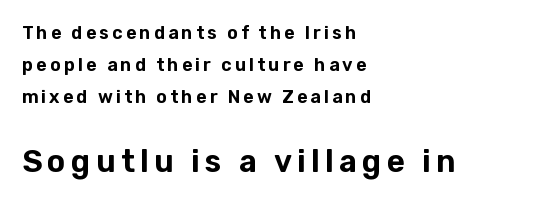
Q: Is the text italic (slanted)? A: No, it is upright.
Q: Is the typeface a serif or a sans-serif typeface? A: Sans-serif.
Q: Is the text underlined? A: No.
Q: How is the paragraph aligned? A: Left-aligned.
Q: Which block of text is set in a larger size, the first (top) or the second (bottom)? A: The second (bottom) one.
Q: Width (condensed, normal, or wide)? A: Normal.
Q: Stroke contrast? A: Low.
Q: x-height? A: Medium.
Q: Monospaced? A: No.
